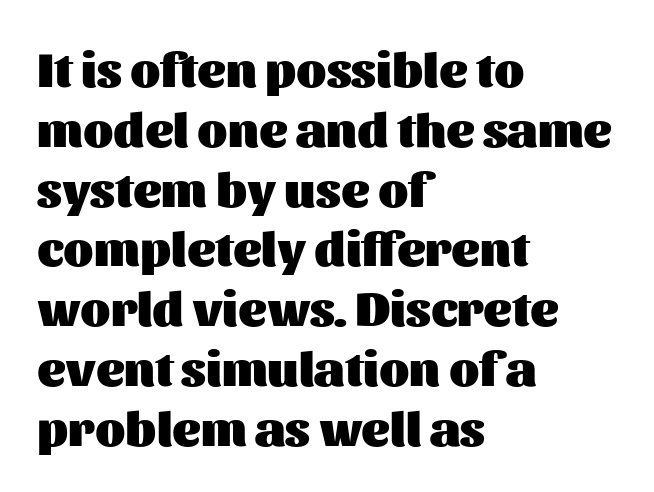
{"serif": "no", "italic": "no", "bold": "yes", "weight": "heavy", "width": "normal", "stroke_contrast": "medium", "x_height": "medium", "monospaced": "no", "underline": "no", "align": "left", "line_spacing_ratio": 1.22, "letter_spacing": "normal", "letter_spacing_em": 0.0, "glyph_px": 49}
